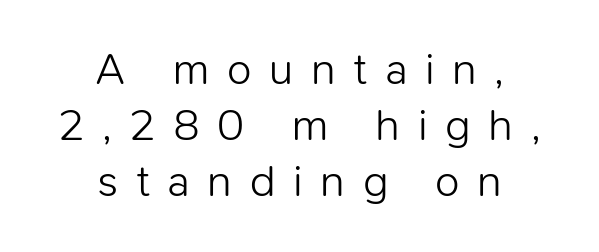
The image shows 45 px light sans-serif type, upright; set centered, normal line spacing (1.25x), unusually wide letter spacing (+0.39 em), not underlined; low stroke contrast and a medium x-height.
